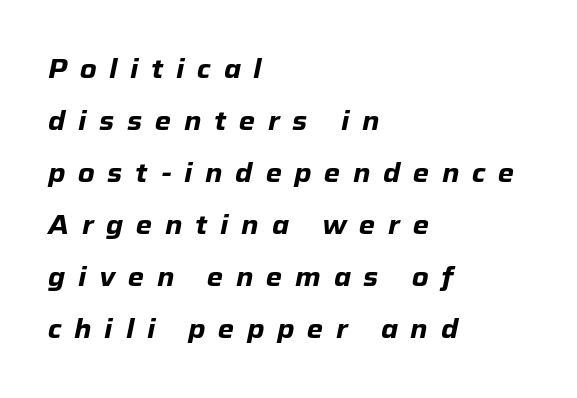
{"italic": "yes", "lean": "right", "slant_degrees": 12, "bold": "yes", "underline": "no", "align": "left", "line_spacing": "loose", "line_spacing_ratio": 2.0, "letter_spacing": "wide", "letter_spacing_em": 0.49, "glyph_px": 26}
